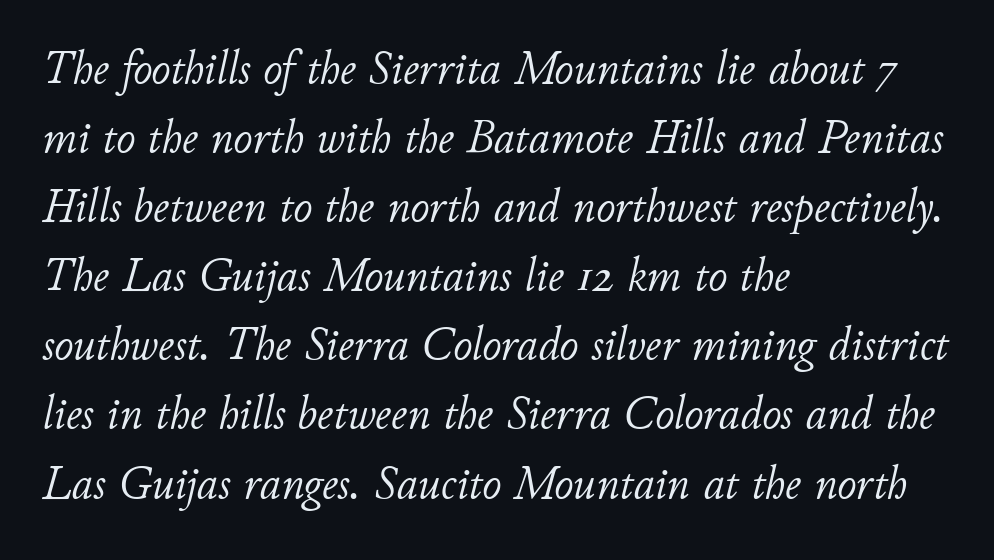
Q: Is the text bold? A: No.
Q: Is the text italic (slanted)? A: Yes, it leans right by about 11 degrees.
Q: Is the text underlined? A: No.
Q: How is the paragraph aligned? A: Left-aligned.
Q: Is the spacing between letters normal or unusually wide? A: Normal.
Q: Is the spacing between lines tight, normal or loose? A: Normal.
Q: Width (condensed, normal, or wide)? A: Normal.
Q: Stroke contrast? A: Low.
Q: x-height? A: Small.
Q: Monospaced? A: No.
